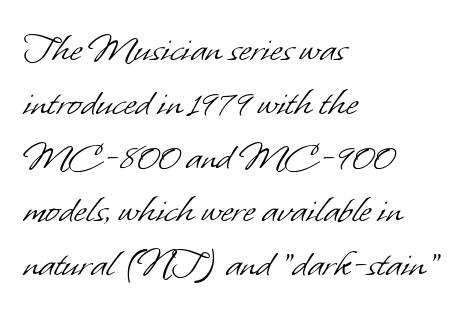
{"serif": "no", "bold": "no", "weight": "light", "width": "normal", "stroke_contrast": "low", "x_height": "small", "monospaced": "no", "underline": "no", "align": "left", "line_spacing": "normal", "line_spacing_ratio": 1.28, "letter_spacing": "normal", "letter_spacing_em": 0.0, "glyph_px": 42}
